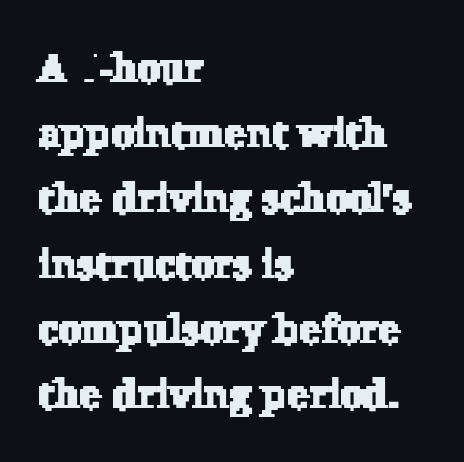
The letters advance in unequal steps, a hallmark of proportional type. How are the letters spaced? Ordinarily, with no added tracking. Quick note: underline off. In terms of leading, this rendering sits right in the middle.
